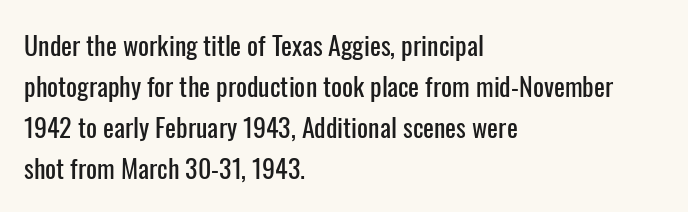
Q: Is the text italic (slanted)? A: No, it is upright.
Q: Is the text underlined? A: No.
Q: How is the paragraph aligned? A: Left-aligned.
Q: Is the spacing between letters normal or unusually wide? A: Normal.
Q: Is the spacing between lines tight, normal or loose? A: Normal.
